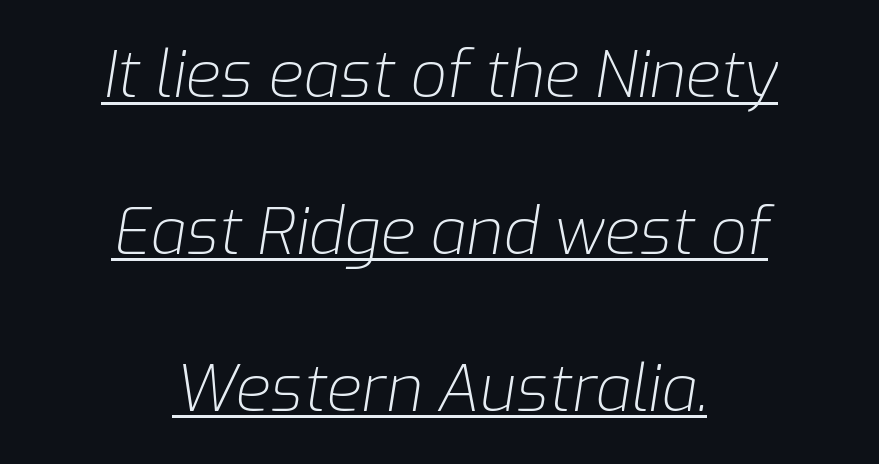
{"italic": "yes", "lean": "right", "slant_degrees": 9, "bold": "no", "weight": "light", "width": "normal", "stroke_contrast": "low", "x_height": "medium", "monospaced": "no", "underline": "yes", "align": "center", "line_spacing": "loose", "line_spacing_ratio": 2.45, "letter_spacing": "normal", "letter_spacing_em": 0.0, "glyph_px": 64}
